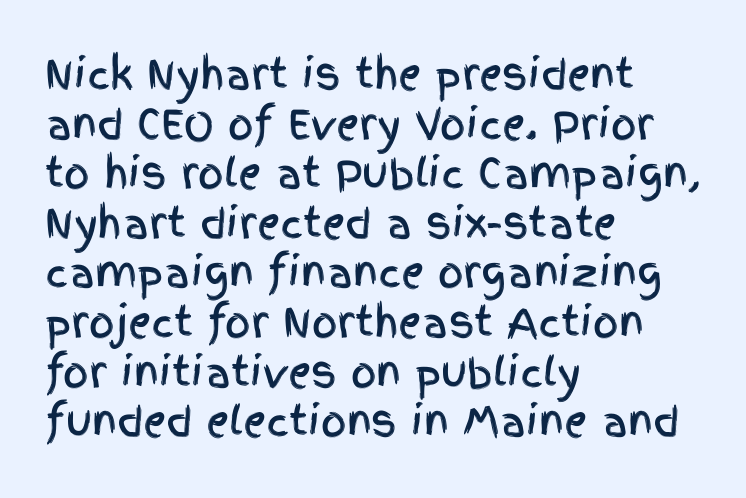
The image shows 40 px condensed sans-serif type, upright; set left-aligned, line spacing 1.24x, normal letter spacing, not underlined; a large x-height.
